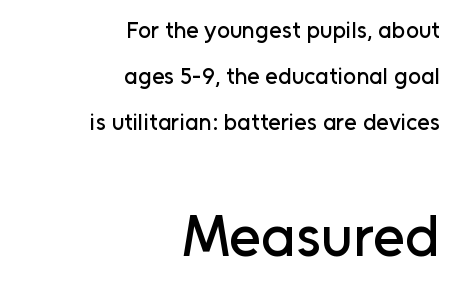
The zone under the glyphs is completely vacant. Scale increases going downward across the two blocks. Line spacing here is loose. Line ends are locked; line starts wander.
